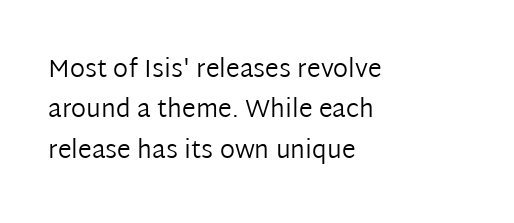
Q: Is the text bold? A: No.
Q: Is the text italic (slanted)? A: No, it is upright.
Q: Is the text underlined? A: No.
Q: How is the paragraph aligned? A: Left-aligned.
Q: Is the spacing between letters normal or unusually wide? A: Normal.
Q: Is the spacing between lines tight, normal or loose? A: Normal.
